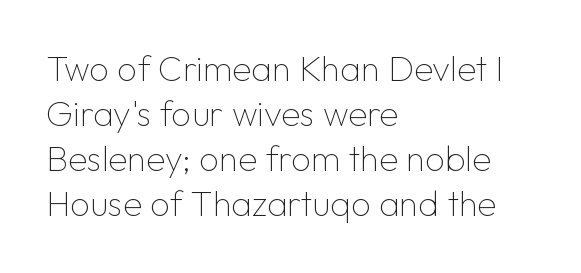
{"serif": "no", "italic": "no", "bold": "no", "weight": "thin", "width": "normal", "stroke_contrast": "low", "x_height": "medium", "monospaced": "no", "underline": "no", "align": "left", "line_spacing": "normal", "line_spacing_ratio": 1.29, "letter_spacing": "normal", "letter_spacing_em": 0.0, "glyph_px": 35}
